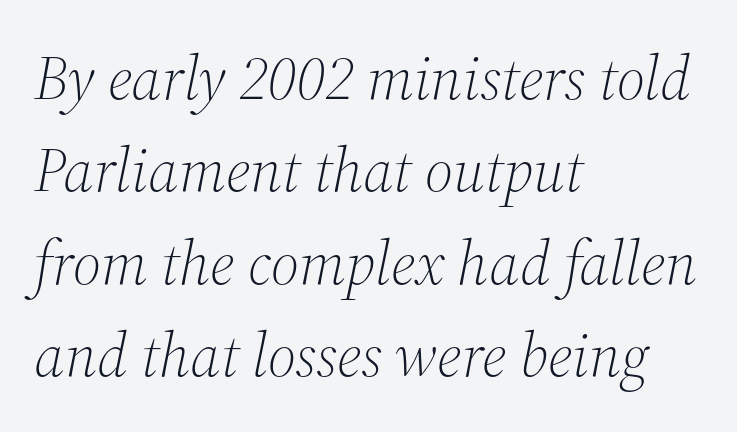
The string is rendered with underlining switched off. Look at the tracking — it's just the regular setting, nothing added. Reading down the column, the eye jumps a familiar distance to each next line. Bold? No — there's no thickening of the strokes. These lines are rendered in a variable-pitch font. If you drew a ruler down the left edge, every line would touch it.
